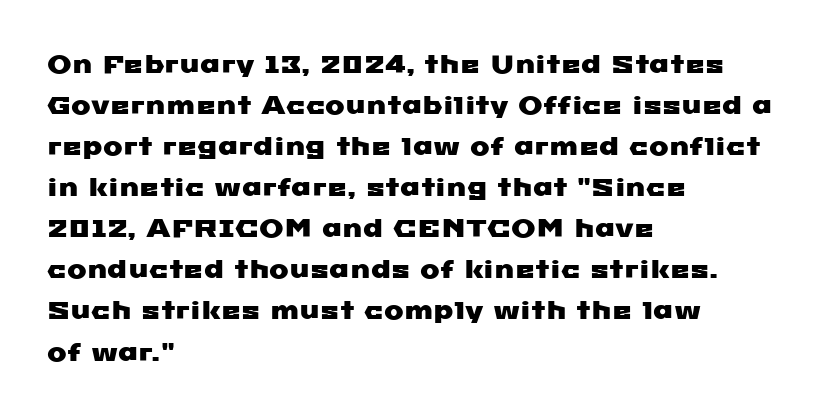
Q: Is the text underlined? A: No.
Q: How is the paragraph aligned? A: Left-aligned.
Q: Is the spacing between letters normal or unusually wide? A: Normal.
Q: Is the spacing between lines tight, normal or loose? A: Normal.
